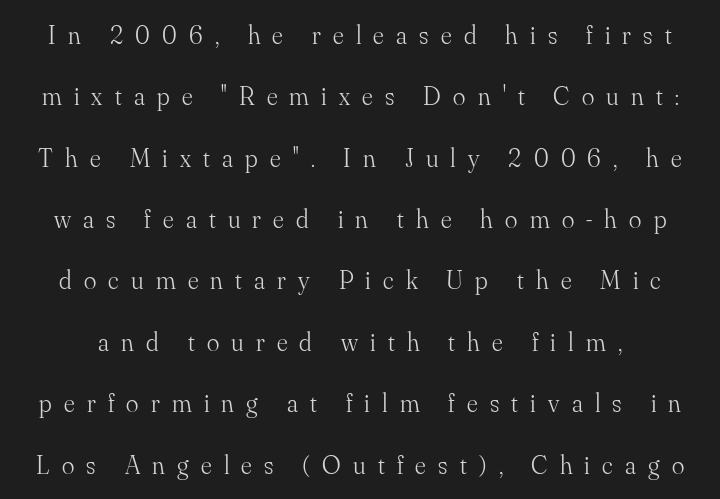
Q: Is the text bold? A: No.
Q: Is the text italic (slanted)? A: No, it is upright.
Q: Is the text underlined? A: No.
Q: Is the spacing between letters normal or unusually wide? A: Unusually wide.
Q: Is the spacing between lines tight, normal or loose? A: Loose.
